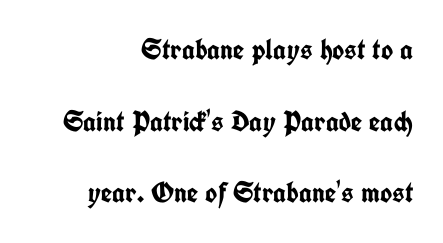
The image shows 29 px semibold, condensed sans-serif type, upright; set right-aligned, loose line spacing (2.47x), normal letter spacing, not underlined; low stroke contrast and a medium x-height.
